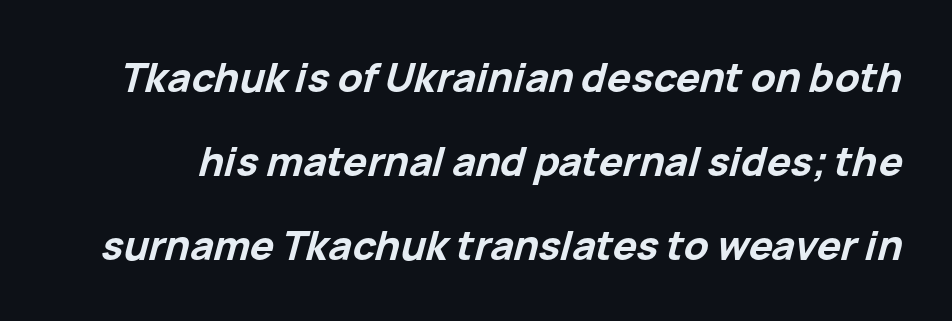
{"italic": "yes", "lean": "right", "slant_degrees": 15, "bold": "yes", "weight": "bold", "width": "normal", "stroke_contrast": "low", "x_height": "medium", "monospaced": "no", "underline": "no", "line_spacing": "loose", "line_spacing_ratio": 2.1, "letter_spacing": "normal", "letter_spacing_em": 0.0, "glyph_px": 40}
